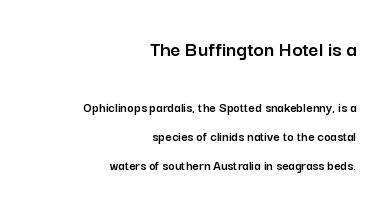
{"italic": "no", "underline": "no", "align": "right", "line_spacing": "loose", "line_spacing_ratio": 2.07, "letter_spacing": "normal", "letter_spacing_em": 0.0, "larger_block": "first", "size_ratio": 1.57, "glyph_px": 22}
